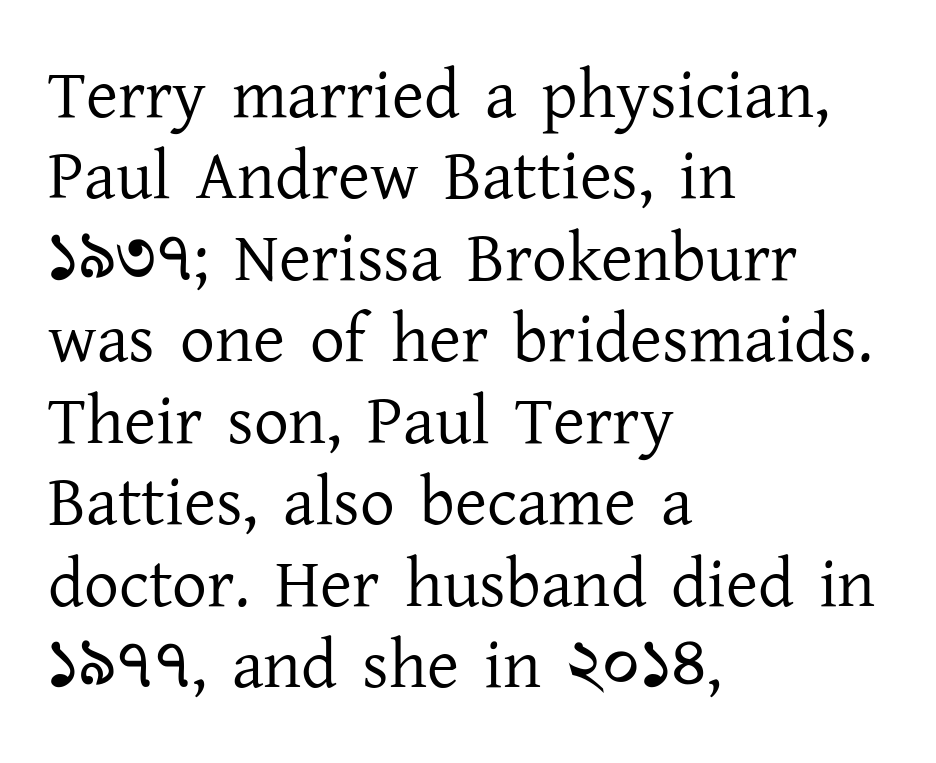
Q: Is the text bold? A: No.
Q: Is the text italic (slanted)? A: No, it is upright.
Q: Is the typeface a serif or a sans-serif typeface? A: Serif.
Q: Is the text underlined? A: No.
Q: How is the paragraph aligned? A: Left-aligned.
Q: Is the spacing between letters normal or unusually wide? A: Normal.
Q: Width (condensed, normal, or wide)? A: Normal.
Q: Stroke contrast? A: Low.
Q: x-height? A: Medium.
Q: Monospaced? A: No.
